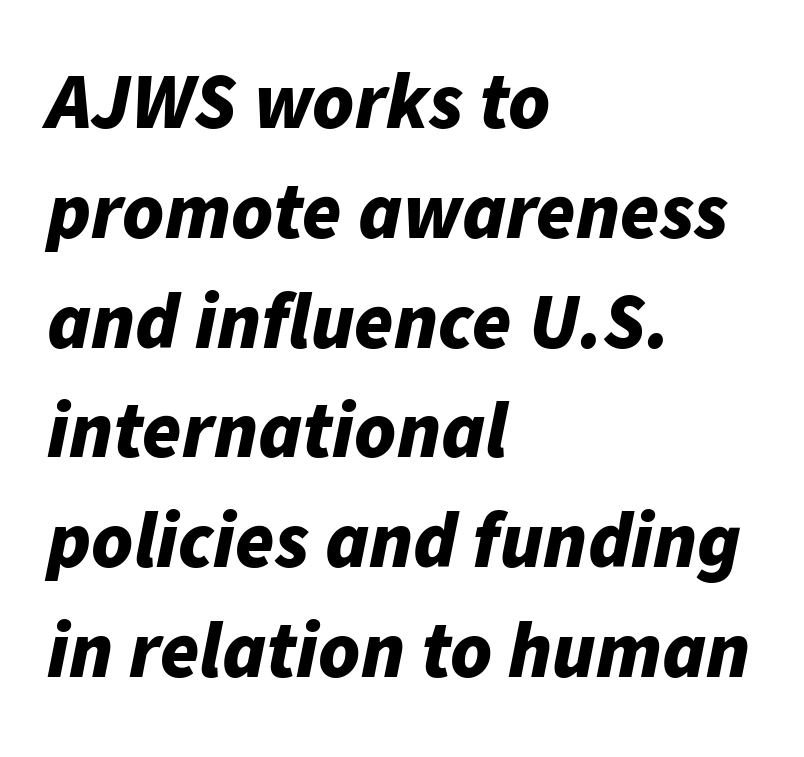
Would a proofreader flag this as italicized? Yes. The line-height multiplier appears to be the usual default. Between one letter and the next there's only the usual sliver of space. Descenders are the only things crossing below the line.
